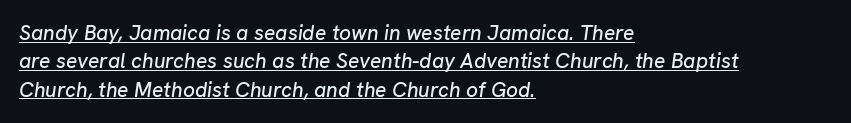
{"italic": "yes", "lean": "right", "slant_degrees": 8, "underline": "yes", "align": "left", "line_spacing": "normal", "line_spacing_ratio": 1.35, "letter_spacing": "normal", "letter_spacing_em": 0.0, "glyph_px": 21}
